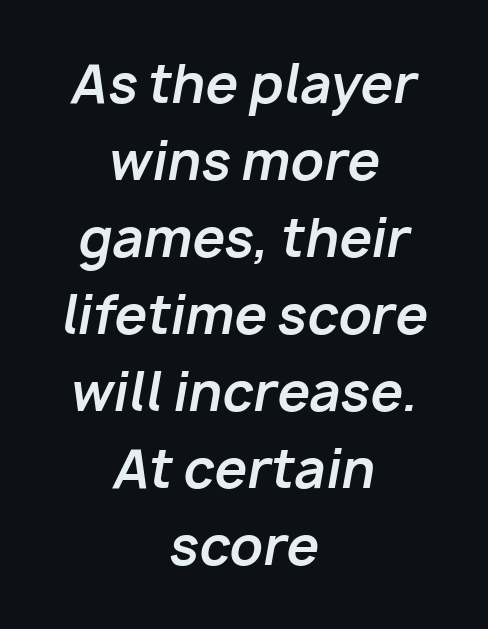
Q: Is the text bold? A: Yes.
Q: Is the text italic (slanted)? A: Yes, it leans right by about 10 degrees.
Q: Is the text underlined? A: No.
Q: How is the paragraph aligned? A: Centered.
Q: Is the spacing between letters normal or unusually wide? A: Normal.
Q: Is the spacing between lines tight, normal or loose? A: Normal.
Q: Width (condensed, normal, or wide)? A: Normal.
Q: Stroke contrast? A: Low.
Q: x-height? A: Medium.
Q: Monospaced? A: No.
